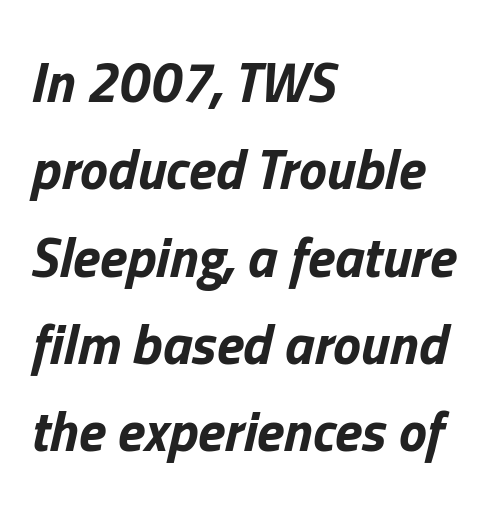
{"italic": "yes", "lean": "right", "slant_degrees": 13, "bold": "yes", "weight": "bold", "width": "normal", "stroke_contrast": "low", "x_height": "medium", "monospaced": "no", "underline": "no", "align": "left", "line_spacing": "normal", "line_spacing_ratio": 1.56, "letter_spacing": "normal", "letter_spacing_em": 0.0, "glyph_px": 56}
